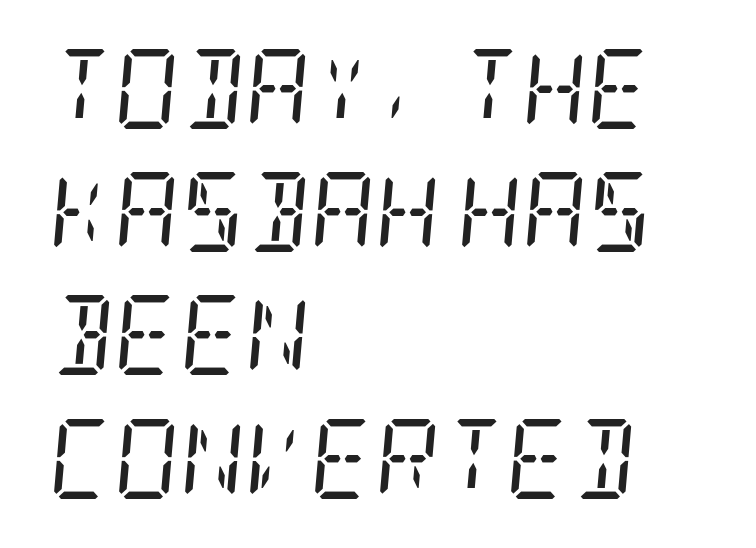
The image shows 80 px regular-weight, condensed serif type, italic (leaning right); set left-aligned, normal line spacing (1.54x), normal letter spacing, not underlined; low stroke contrast and a large x-height.
